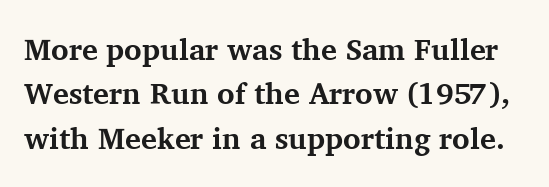
The image shows 30 px bold serif type, upright; set normal line spacing (1.48x), normal letter spacing, not underlined; medium stroke contrast and a medium x-height.
